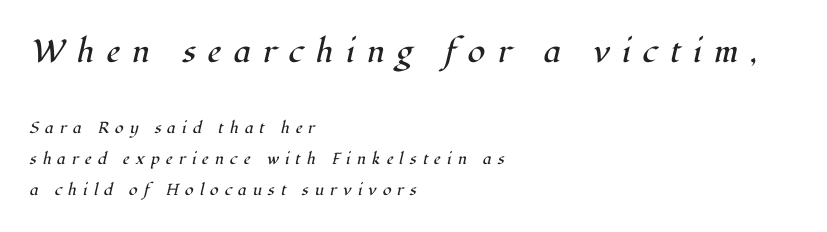
The image shows 32 px regular-weight serif type, italic (leaning right); set left-aligned, loose line spacing (1.93x), unusually wide letter spacing (+0.38 em), not underlined; the first (top) block is 2.0x larger; high stroke contrast and a medium x-height.
